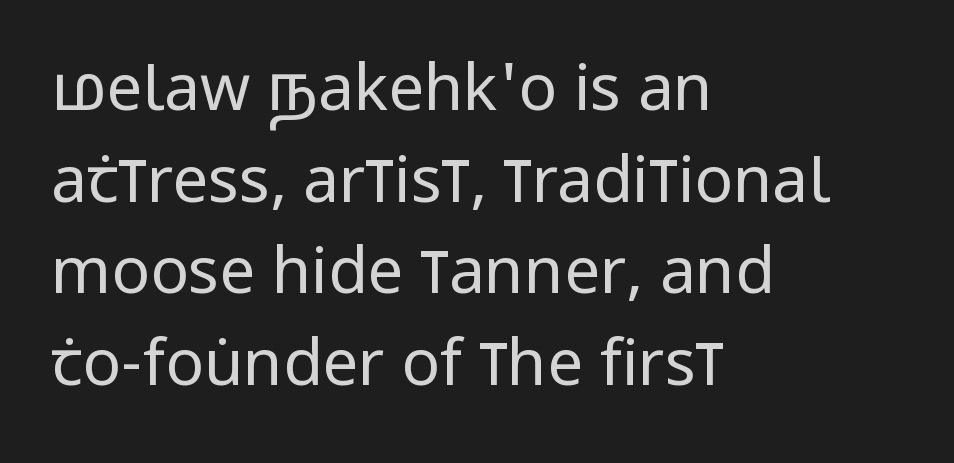
Q: Is the text bold? A: No.
Q: Is the text italic (slanted)? A: No, it is upright.
Q: Is the typeface a serif or a sans-serif typeface? A: Sans-serif.
Q: Is the text underlined? A: No.
Q: How is the paragraph aligned? A: Left-aligned.
Q: Is the spacing between letters normal or unusually wide? A: Normal.
Q: Is the spacing between lines tight, normal or loose? A: Normal.
Q: Width (condensed, normal, or wide)? A: Condensed.
Q: Stroke contrast? A: Low.
Q: x-height? A: Large.
Q: Monospaced? A: No.
